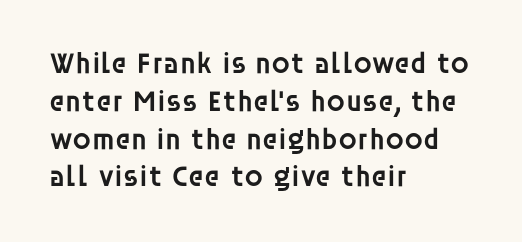
Q: Is the text bold? A: Semi-bold.
Q: Is the text italic (slanted)? A: No, it is upright.
Q: Is the typeface a serif or a sans-serif typeface? A: Sans-serif.
Q: Is the text underlined? A: No.
Q: How is the paragraph aligned? A: Left-aligned.
Q: Is the spacing between letters normal or unusually wide? A: Normal.
Q: Is the spacing between lines tight, normal or loose? A: Normal.
Q: Width (condensed, normal, or wide)? A: Normal.
Q: Stroke contrast? A: Low.
Q: x-height? A: Large.
Q: Monospaced? A: No.
